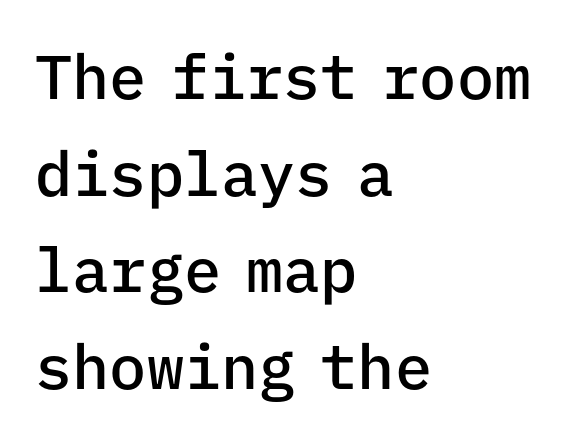
{"serif": "no", "italic": "no", "bold": "semi", "weight": "semibold", "width": "normal", "stroke_contrast": "low", "x_height": "medium", "monospaced": "yes", "underline": "no", "align": "left", "line_spacing": "normal", "line_spacing_ratio": 1.56, "letter_spacing": "normal", "letter_spacing_em": 0.0, "glyph_px": 62}
